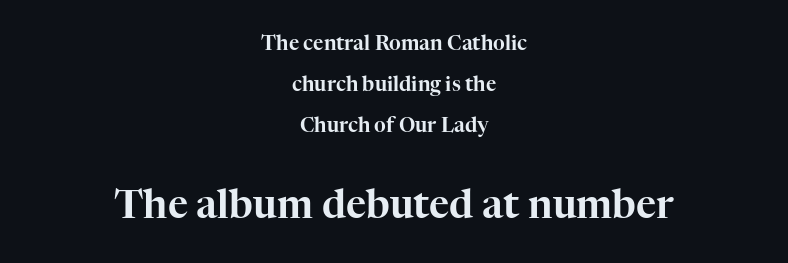
The face used here is proportionally spaced, like ordinary book or web type. Honestly, the rows look like they've been pulled way apart. Beneath every word, the page is bare. What stands out about the letter spacing? Nothing — it is the standard amount. Look at the bottom of the vertical strokes: they flare into serifs here.
